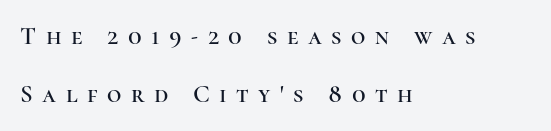
Q: Is the text italic (slanted)? A: No, it is upright.
Q: Is the text underlined? A: No.
Q: How is the paragraph aligned? A: Left-aligned.
Q: Is the spacing between letters normal or unusually wide? A: Unusually wide.
Q: Is the spacing between lines tight, normal or loose? A: Loose.
